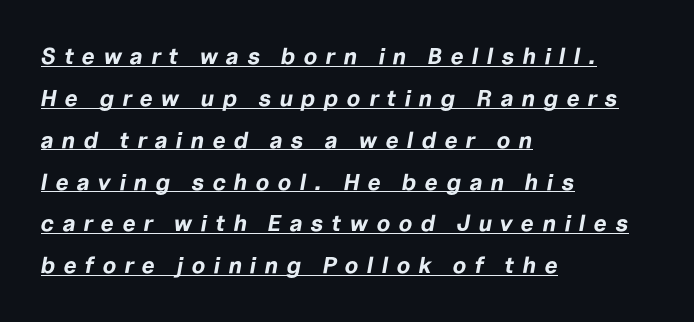
Q: Is the text bold? A: Yes.
Q: Is the text italic (slanted)? A: Yes, it leans right by about 10 degrees.
Q: Is the text underlined? A: Yes.
Q: How is the paragraph aligned? A: Left-aligned.
Q: Is the spacing between letters normal or unusually wide? A: Unusually wide.
